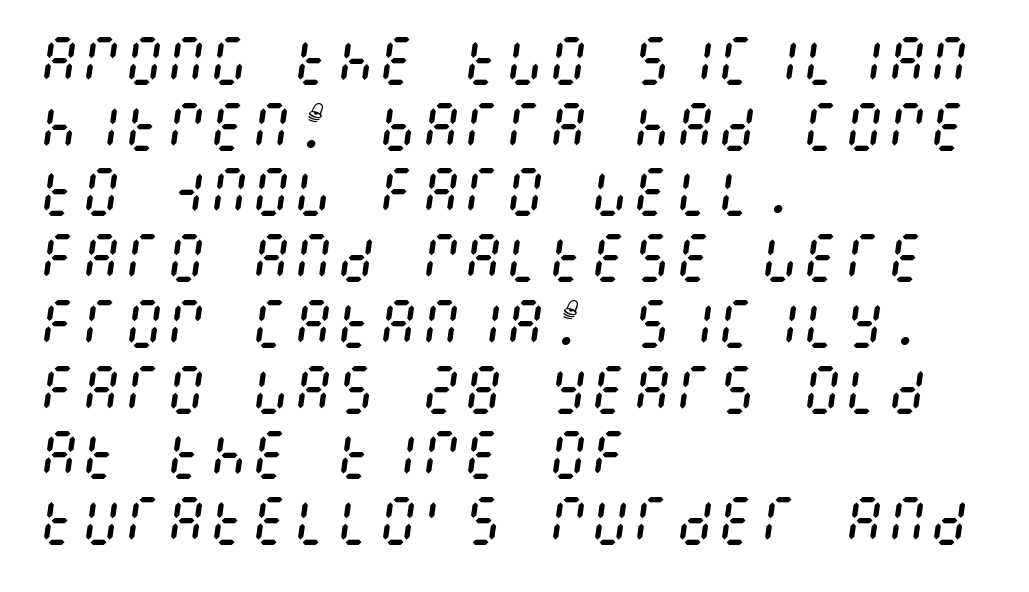
Glance below the letters and you will spot only blank space. Italic? Definitely — the glyphs are oblique. Short and long lines alike share a common starting point at left. The line texture is even and compact thanks to regular tracking. Vertical stems look standard width or narrower in stroke.
